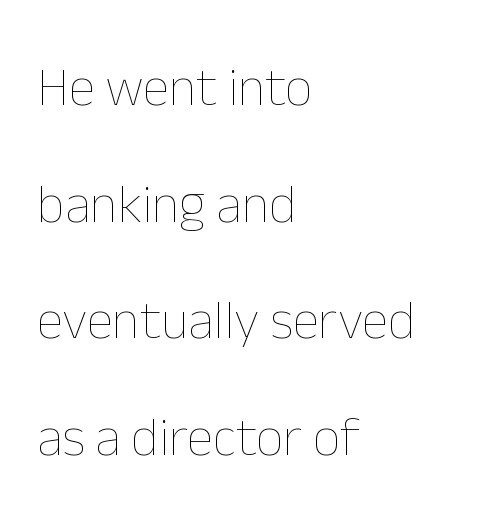
Q: Is the text bold? A: No.
Q: Is the text italic (slanted)? A: No, it is upright.
Q: Is the text underlined? A: No.
Q: How is the paragraph aligned? A: Left-aligned.
Q: Is the spacing between letters normal or unusually wide? A: Normal.
Q: Is the spacing between lines tight, normal or loose? A: Loose.
Q: Width (condensed, normal, or wide)? A: Normal.
Q: Stroke contrast? A: Low.
Q: x-height? A: Medium.
Q: Monospaced? A: No.
